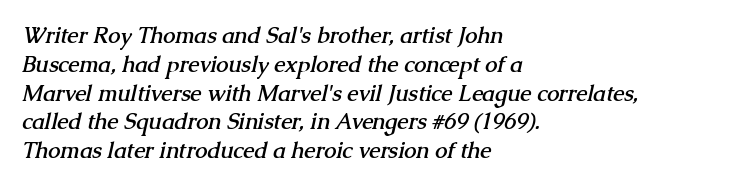
The passage shown is not underscored anywhere. Does the copy run flush right? No — it runs flush left. The rendering keeps characters at their native spacing. Caption: bold face, heavy strokes. Leading matches the norm, producing a regular column.
